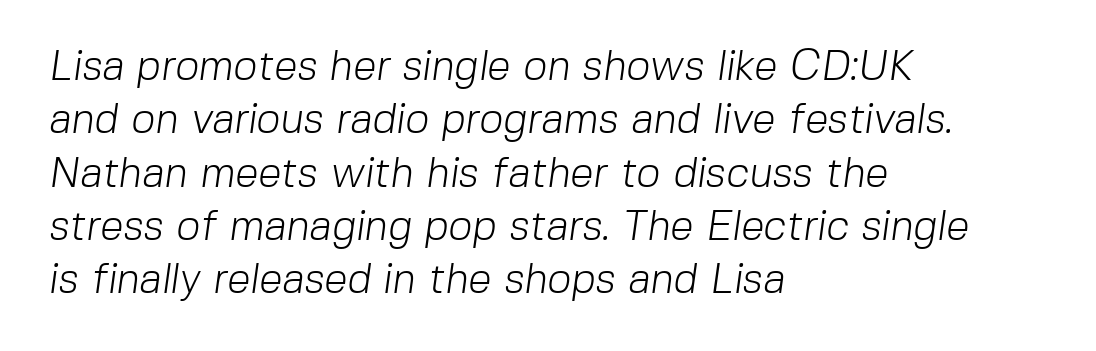
The designer went with a sans here, leaving each stem footless. In terms of leading, this rendering sits right in the middle. The typeface has the unassuming heft of standard copy or less. Do the characters align in a grid? No, the font is proportional.
